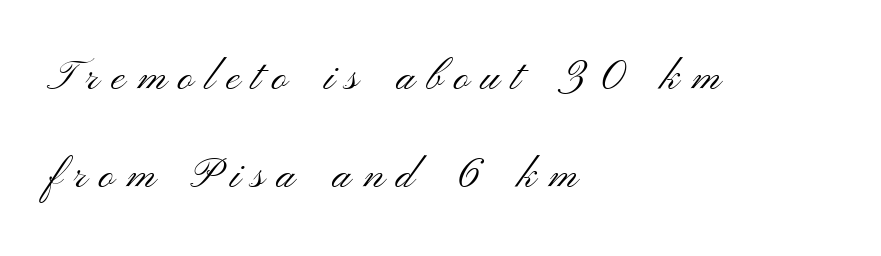
The image shows 42 px light, wide sans-serif type; set left-aligned, loose line spacing (2.33x), unusually wide letter spacing (+0.28 em), not underlined; medium stroke contrast and a small x-height.
